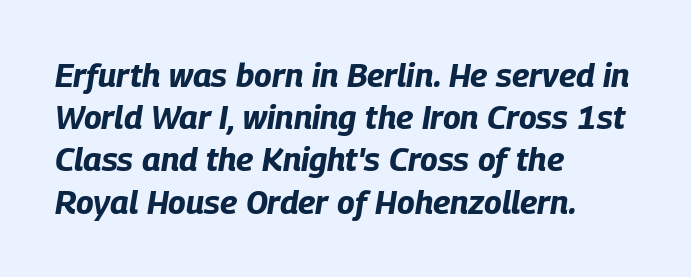
Q: Is the text bold? A: Yes.
Q: Is the text italic (slanted)? A: Yes, it leans right by about 9 degrees.
Q: Is the text underlined? A: No.
Q: How is the paragraph aligned? A: Left-aligned.
Q: Is the spacing between letters normal or unusually wide? A: Normal.
Q: Is the spacing between lines tight, normal or loose? A: Normal.
Q: Width (condensed, normal, or wide)? A: Condensed.
Q: Stroke contrast? A: Low.
Q: x-height? A: Large.
Q: Monospaced? A: No.
